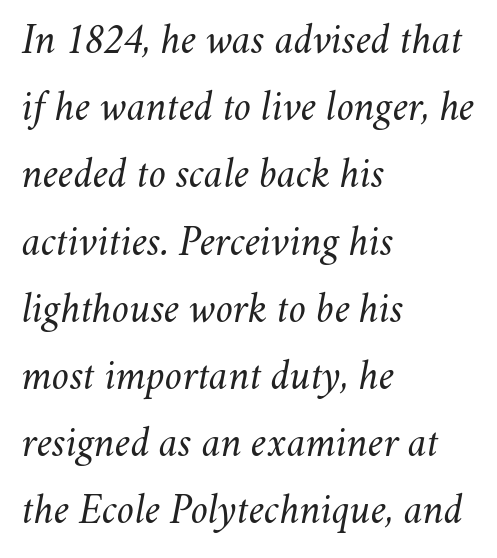
Q: Is the text bold? A: No.
Q: Is the text italic (slanted)? A: Yes, it leans right by about 11 degrees.
Q: Is the text underlined? A: No.
Q: How is the paragraph aligned? A: Left-aligned.
Q: Is the spacing between letters normal or unusually wide? A: Normal.
Q: Is the spacing between lines tight, normal or loose? A: Normal.
Q: Width (condensed, normal, or wide)? A: Normal.
Q: Stroke contrast? A: Medium.
Q: x-height? A: Small.
Q: Monospaced? A: No.
